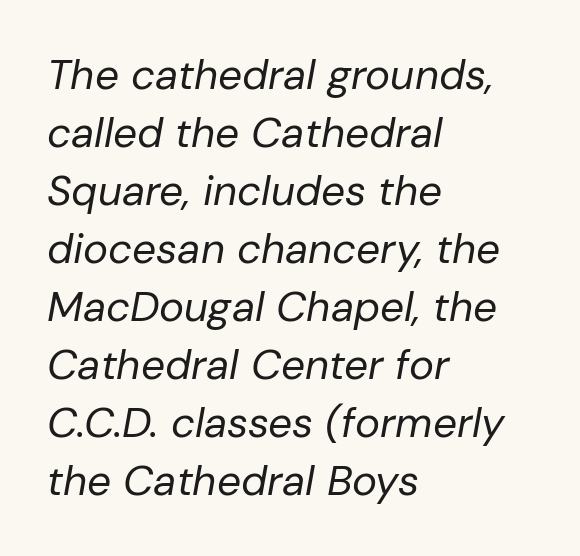
Is there much room between lines? A standard amount, neither cramped nor airy. Spacing verdict: proportional, widths tailored to each character. The rendering applies a slant to the glyphs. This is not heavy type; no bold has been used.
